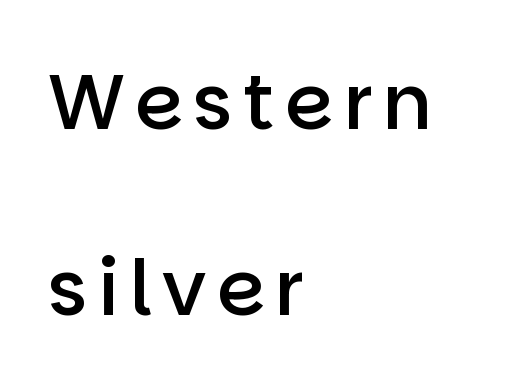
The image shows 77 px semibold sans-serif type, upright; set left-aligned, loose line spacing (2.42x), not underlined; low stroke contrast and a large x-height.
